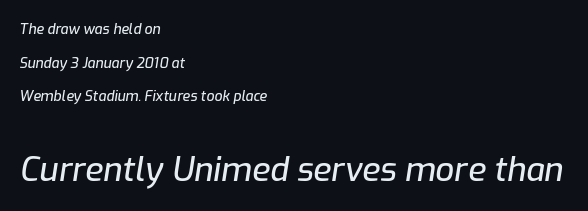
Q: Is the text italic (slanted)? A: Yes, it leans right by about 9 degrees.
Q: Is the text underlined? A: No.
Q: How is the paragraph aligned? A: Left-aligned.
Q: Is the spacing between letters normal or unusually wide? A: Normal.
Q: Is the spacing between lines tight, normal or loose? A: Loose.
Q: Which block of text is set in a larger size, the first (top) or the second (bottom)? A: The second (bottom) one.
Q: Width (condensed, normal, or wide)? A: Normal.
Q: Stroke contrast? A: Low.
Q: x-height? A: Medium.
Q: Monospaced? A: No.
